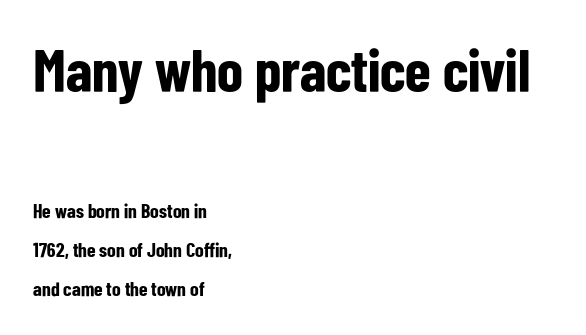
{"serif": "no", "italic": "no", "bold": "yes", "weight": "bold", "width": "condensed", "stroke_contrast": "low", "x_height": "medium", "monospaced": "no", "underline": "no", "align": "left", "line_spacing": "loose", "line_spacing_ratio": 1.95, "letter_spacing": "normal", "letter_spacing_em": 0.0, "larger_block": "first", "size_ratio": 3.0, "glyph_px": 60}
